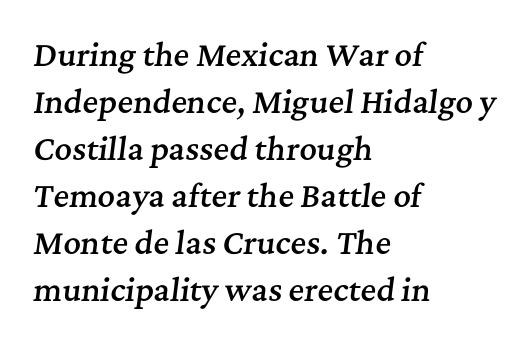
Q: Is the text bold? A: Semi-bold.
Q: Is the text italic (slanted)? A: Yes, it leans right by about 7 degrees.
Q: Is the typeface a serif or a sans-serif typeface? A: Serif.
Q: Is the text underlined? A: No.
Q: How is the paragraph aligned? A: Left-aligned.
Q: Is the spacing between letters normal or unusually wide? A: Normal.
Q: Is the spacing between lines tight, normal or loose? A: Normal.
Q: Width (condensed, normal, or wide)? A: Normal.
Q: Stroke contrast? A: Medium.
Q: x-height? A: Medium.
Q: Monospaced? A: No.
